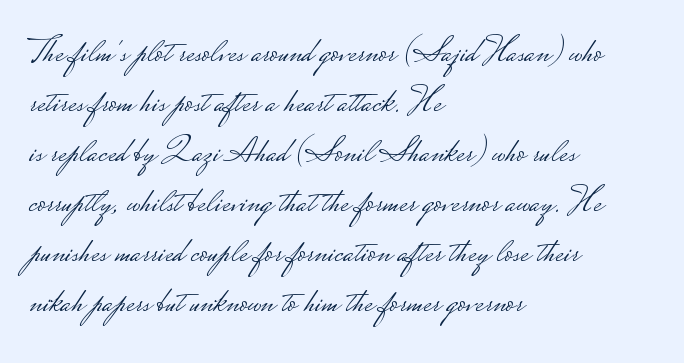
{"serif": "no", "bold": "no", "weight": "light", "width": "wide", "stroke_contrast": "low", "monospaced": "no", "underline": "no", "align": "left", "line_spacing": "normal", "line_spacing_ratio": 1.39, "letter_spacing": "normal", "letter_spacing_em": 0.0, "glyph_px": 36}
